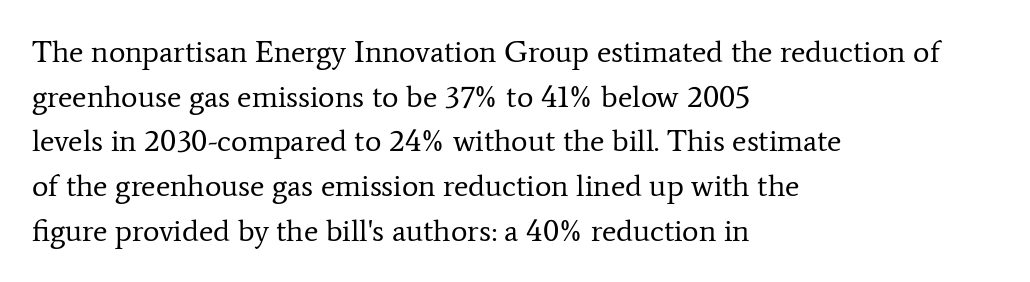
Varying glyph widths throughout — classic text-font behaviour. Tracking here is standard; glyphs follow each other at the usual distance. The lines are quadded left. Stroke mass is kept to a normal reading level or below. Serifs: yes, visible at the terminals of the letterforms.
